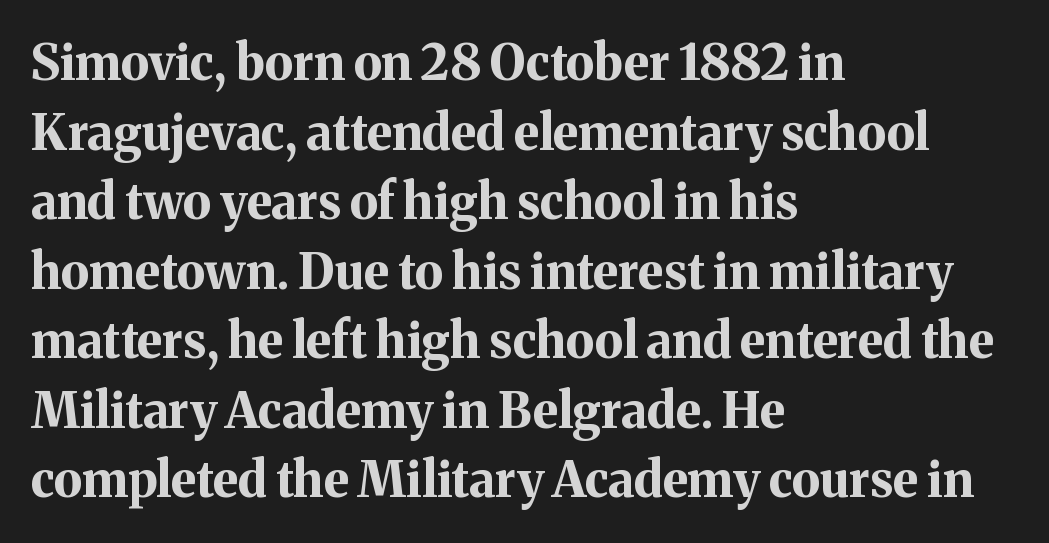
The image shows 49 px bold serif type, upright; set left-aligned, normal line spacing (1.42x), normal letter spacing, not underlined; medium stroke contrast and a medium x-height.
